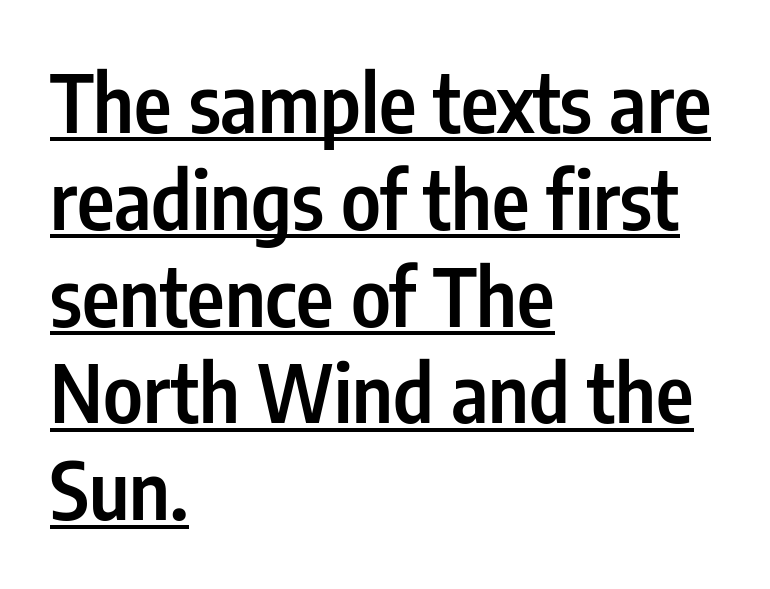
The image shows 80 px semibold, condensed sans-serif type, upright; set left-aligned, line spacing 1.21x, normal letter spacing, underlined; low stroke contrast and a medium x-height.
